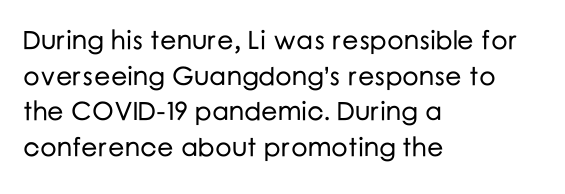
{"italic": "no", "underline": "no", "align": "left", "line_spacing": "normal", "line_spacing_ratio": 1.37, "letter_spacing": "normal", "letter_spacing_em": 0.0, "glyph_px": 26}
